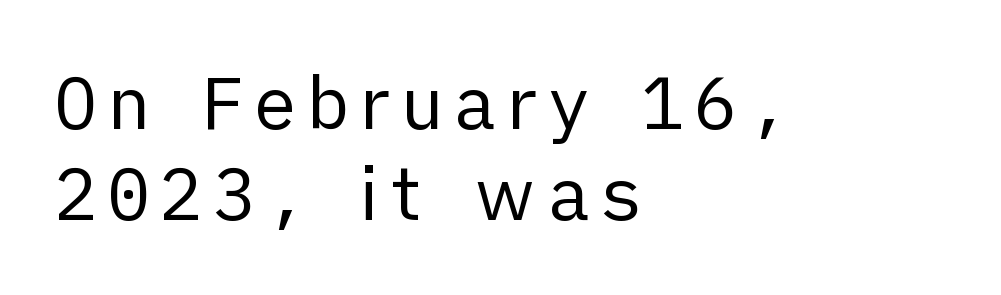
Is the stroke heavy? The answer is a plain regular-or-lighter. The compositor pushed each line to the left boundary. Posture: vertical. Do the characters align in a grid? No, the font is proportional. No feet cap the strokes, marking this as sans-serif type. Underlining? Definitely not there.
